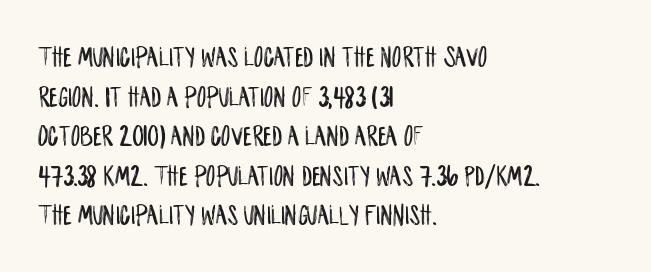
The image shows 30 px condensed sans-serif type, upright; set left-aligned, normal line spacing (1.32x), normal letter spacing, not underlined; low stroke contrast and a large x-height.
